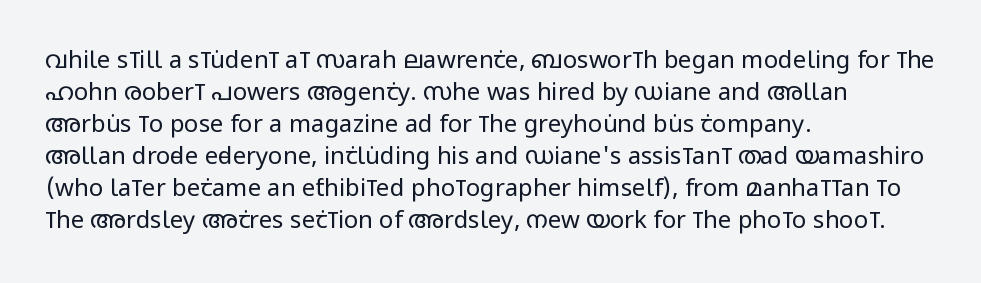
A bare baseline throughout the passage. Does the lettering tilt? It doesn't — this is upright. Leftover space on each line is placed entirely after the last word. Regarding leading, the lines here are spaced in the standard way. Inter-character spacing is left at the font's built-in metrics. Compared with a typical body face, this is equally light or lighter still.
